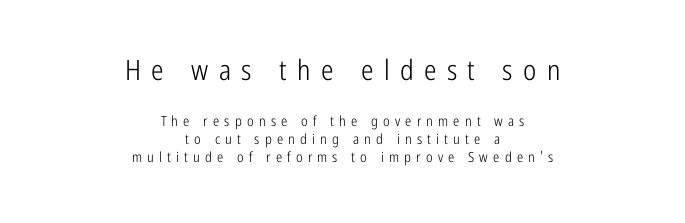
{"serif": "no", "italic": "no", "bold": "no", "weight": "light", "width": "condensed", "stroke_contrast": "low", "x_height": "medium", "monospaced": "no", "underline": "no", "align": "center", "line_spacing": "normal", "line_spacing_ratio": 1.27, "letter_spacing": "wide", "letter_spacing_em": 0.37, "larger_block": "first", "size_ratio": 2.0, "glyph_px": 28}
